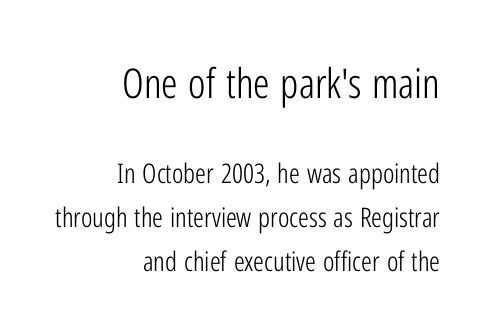
Heft: none added — not bold. Italic: no, the glyphs are upright roman. The lines sit at an ordinary, default distance from one another. Visually, the top section dominates because its glyphs are scaled up. Each word holds together tightly as a unit, with standard inter-letter gaps.
